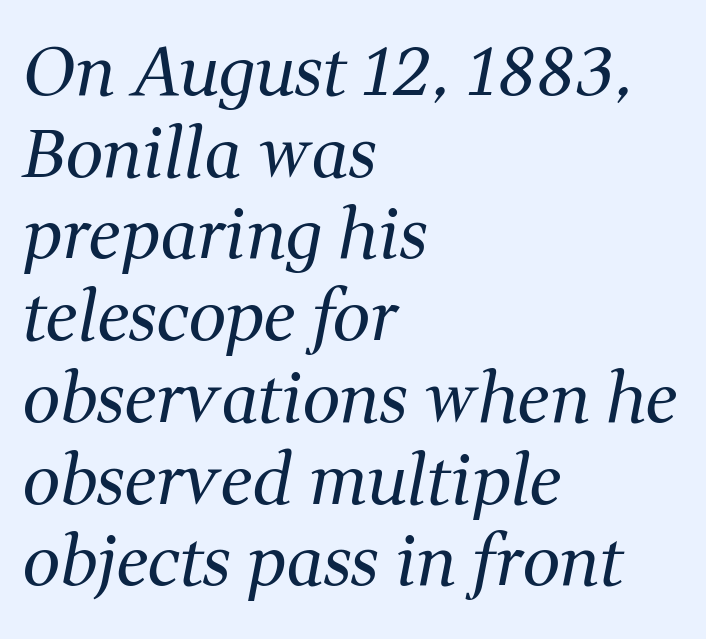
These lines stack with their left ends in a neat column. The strip under each line holds only bare page. Rendered with sloped, italic letterforms. Each word holds together tightly as a unit, with standard inter-letter gaps. A light-to-regular cut is what we see here. The letters advance in unequal steps, a hallmark of proportional type.
